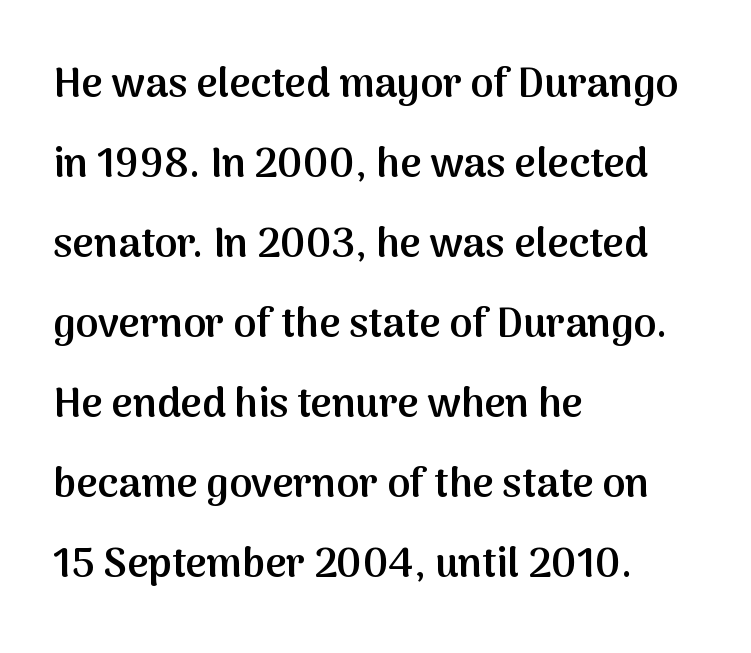
Q: Is the text bold? A: Semi-bold.
Q: Is the text italic (slanted)? A: No, it is upright.
Q: Is the typeface a serif or a sans-serif typeface? A: Sans-serif.
Q: Is the text underlined? A: No.
Q: How is the paragraph aligned? A: Left-aligned.
Q: Is the spacing between letters normal or unusually wide? A: Normal.
Q: Is the spacing between lines tight, normal or loose? A: Loose.
Q: Width (condensed, normal, or wide)? A: Normal.
Q: Stroke contrast? A: Medium.
Q: x-height? A: Medium.
Q: Monospaced? A: No.
